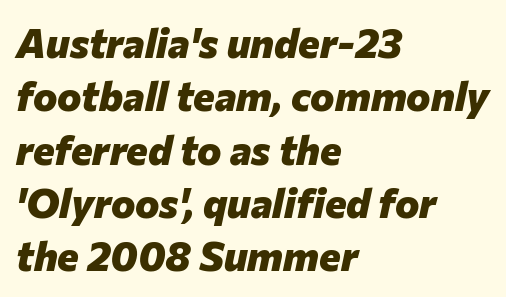
Q: Is the text bold? A: Yes.
Q: Is the text italic (slanted)? A: Yes, it leans right by about 12 degrees.
Q: Is the text underlined? A: No.
Q: How is the paragraph aligned? A: Left-aligned.
Q: Is the spacing between letters normal or unusually wide? A: Normal.
Q: Is the spacing between lines tight, normal or loose? A: Normal.
Q: Width (condensed, normal, or wide)? A: Normal.
Q: Stroke contrast? A: Low.
Q: x-height? A: Medium.
Q: Monospaced? A: No.
